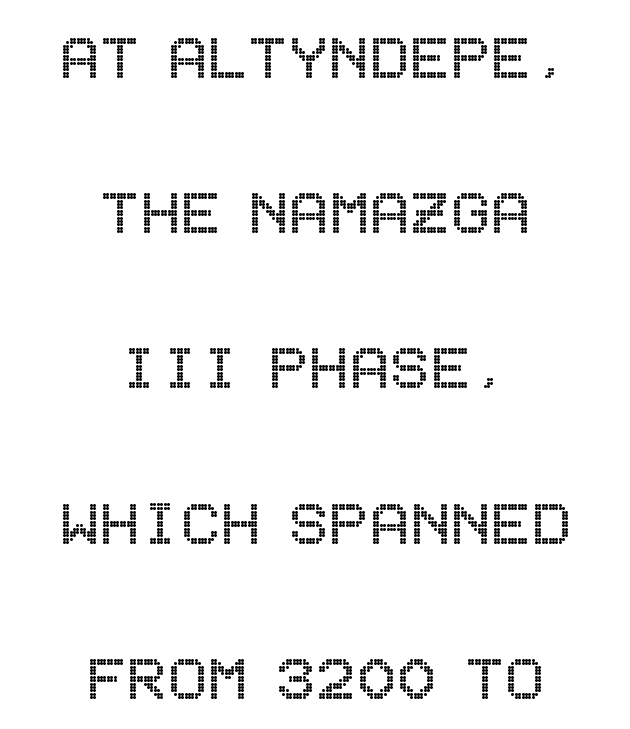
The letters stand upright; this is a roman face. Tracking value appears to be zero — textbook default spacing. Airy leading. Only glyphs here, with clear space below each row. The rag falls on both sides of this text block equally.
